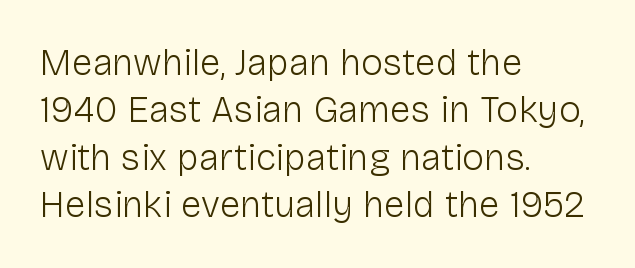
Q: Is the text bold? A: No.
Q: Is the text italic (slanted)? A: No, it is upright.
Q: Is the typeface a serif or a sans-serif typeface? A: Sans-serif.
Q: Is the text underlined? A: No.
Q: How is the paragraph aligned? A: Left-aligned.
Q: Is the spacing between letters normal or unusually wide? A: Normal.
Q: Is the spacing between lines tight, normal or loose? A: Normal.
Q: Width (condensed, normal, or wide)? A: Normal.
Q: Stroke contrast? A: Low.
Q: x-height? A: Medium.
Q: Monospaced? A: No.
